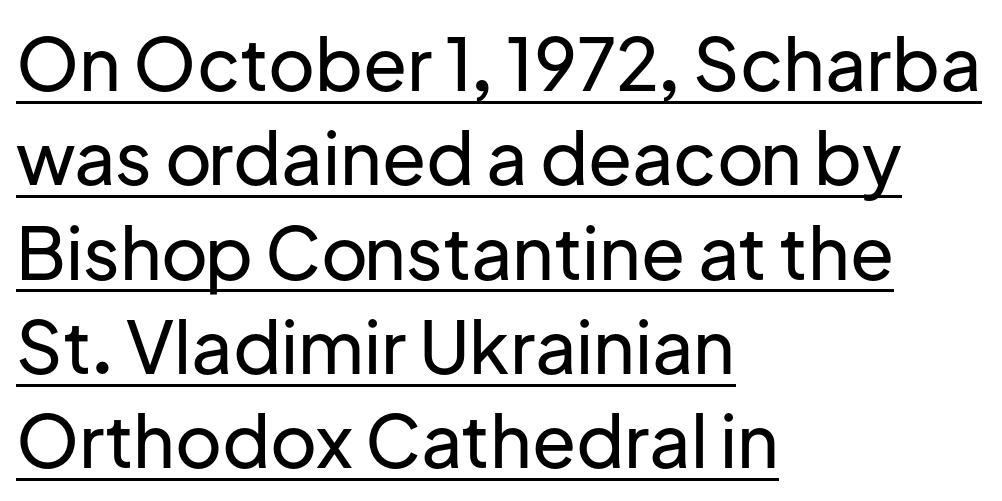
The image shows 72 px sans-serif type, upright; set left-aligned, normal line spacing (1.31x), normal letter spacing, underlined; low stroke contrast and a medium x-height.
